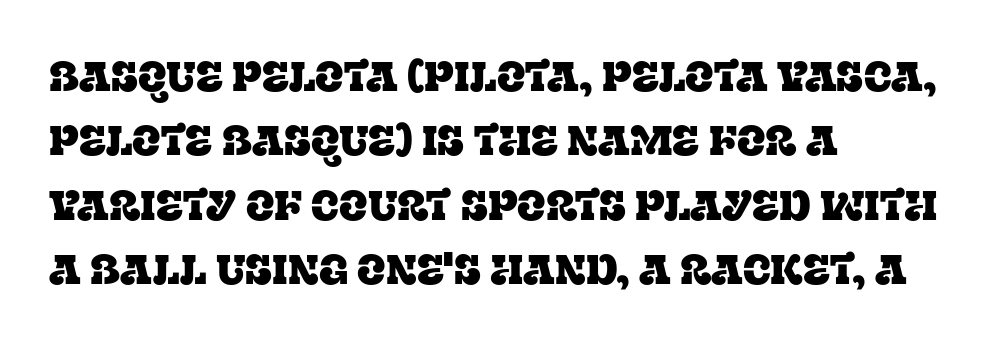
{"serif": "yes", "italic": "no", "width": "normal", "stroke_contrast": "low", "x_height": "large", "monospaced": "no", "underline": "no", "align": "left", "line_spacing": "normal", "line_spacing_ratio": 1.53, "letter_spacing": "normal", "letter_spacing_em": 0.0, "glyph_px": 42}
